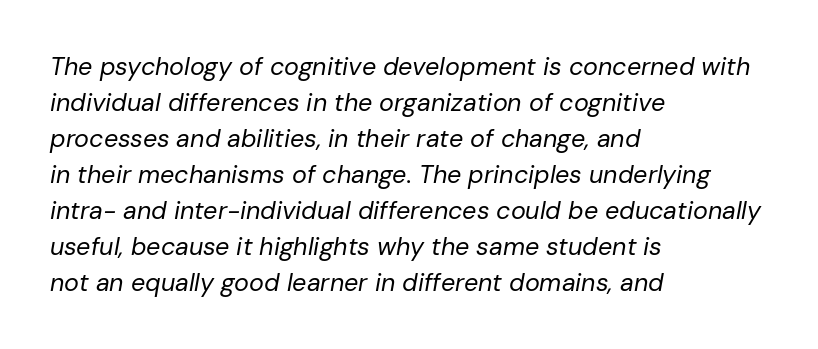
Q: Is the text bold? A: No.
Q: Is the text italic (slanted)? A: Yes, it leans right by about 10 degrees.
Q: Is the text underlined? A: No.
Q: How is the paragraph aligned? A: Left-aligned.
Q: Is the spacing between letters normal or unusually wide? A: Normal.
Q: Is the spacing between lines tight, normal or loose? A: Normal.
